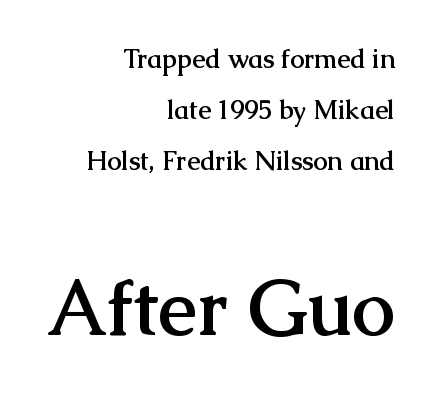
The image shows 77 px semibold serif type, upright; set right-aligned, loose line spacing (1.97x), normal letter spacing, not underlined; the second (bottom) block is 2.96x larger; medium stroke contrast and a medium x-height.
